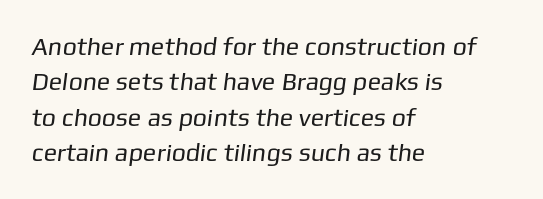
Q: Is the text bold? A: No.
Q: Is the text underlined? A: No.
Q: How is the paragraph aligned? A: Left-aligned.
Q: Is the spacing between letters normal or unusually wide? A: Normal.
Q: Is the spacing between lines tight, normal or loose? A: Normal.
